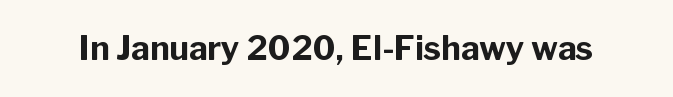
You'd pick this weight for a headline — it's a proper bold. I'd call this a sans setting — the letters go barefoot. The area under the type is left untouched. Spacing verdict: proportional, widths tailored to each character. The line texture is even and compact thanks to regular tracking. These lines were composed using upright roman letters.
